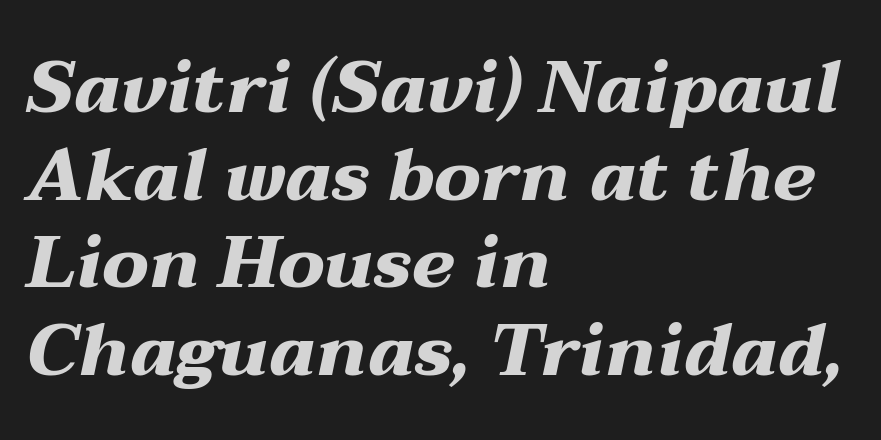
{"italic": "yes", "lean": "right", "slant_degrees": 12, "bold": "yes", "weight": "heavy", "width": "wide", "stroke_contrast": "medium", "x_height": "medium", "monospaced": "no", "underline": "no", "align": "left", "line_spacing_ratio": 1.2, "letter_spacing": "normal", "letter_spacing_em": 0.0, "glyph_px": 73}
